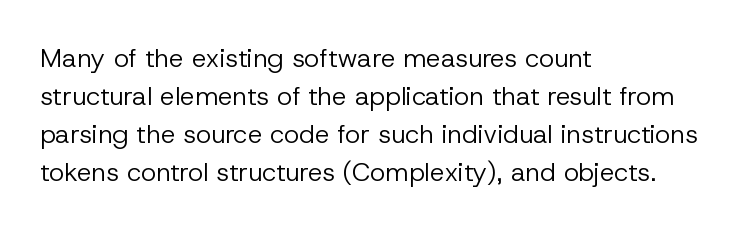
Visually the block forms a straight wall on the left and a jagged coastline on the right. Caption: standard tracking, unaltered. The type sits square on the baseline with zero lean. Weight: not bold — regular or lighter.
